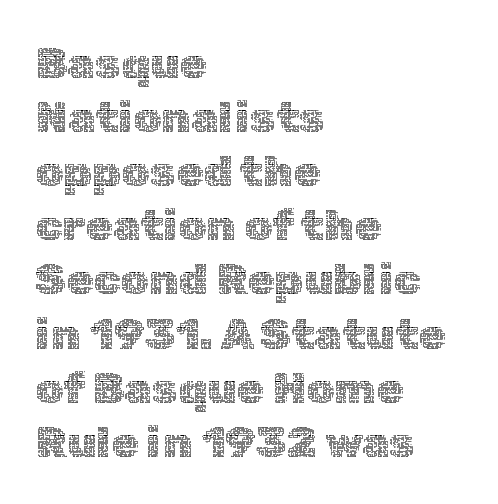
{"italic": "no", "bold": "no", "weight": "thin", "width": "normal", "x_height": "medium", "monospaced": "no", "underline": "no", "align": "left", "line_spacing_ratio": 1.23, "letter_spacing": "normal", "letter_spacing_em": 0.0, "glyph_px": 44}
